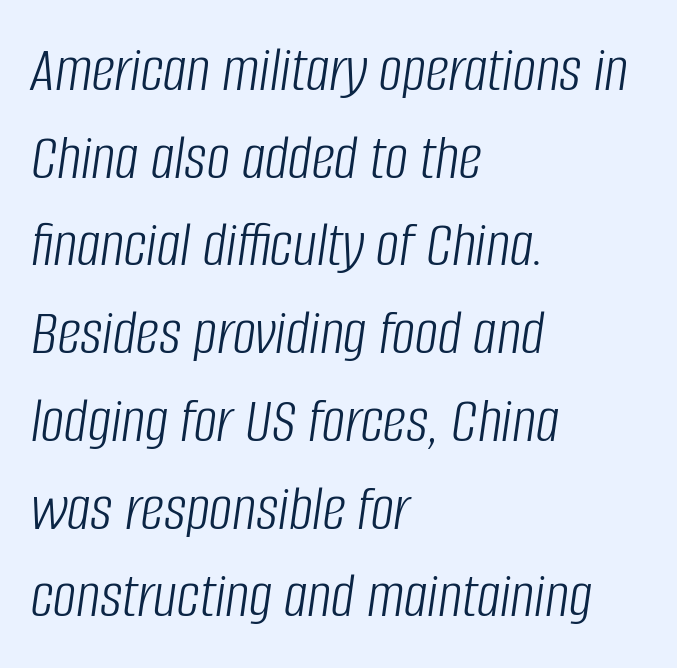
Is the type slanted? Yes — the strokes lean at a clear angle. Caption: multi-line text, flush left, ragged right. Each letter keeps its own natural width here, so spacing adapts to shape. Each word holds together tightly as a unit, with standard inter-letter gaps. A quiet, ordinary-to-light weight characterises the typeface.
